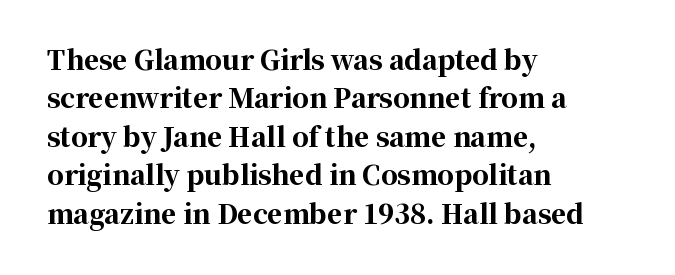
Q: Is the text bold? A: Yes.
Q: Is the text italic (slanted)? A: No, it is upright.
Q: Is the text underlined? A: No.
Q: How is the paragraph aligned? A: Left-aligned.
Q: Is the spacing between letters normal or unusually wide? A: Normal.
Q: Is the spacing between lines tight, normal or loose? A: Normal.
